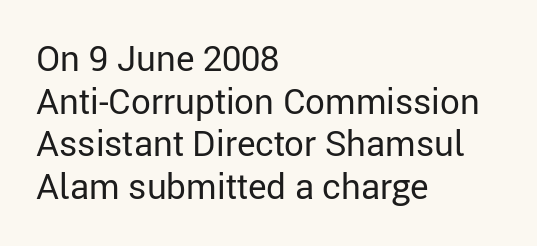
The image shows 35 px regular-weight sans-serif type, upright; set left-aligned, line spacing 1.22x, normal letter spacing, not underlined; low stroke contrast and a medium x-height.
